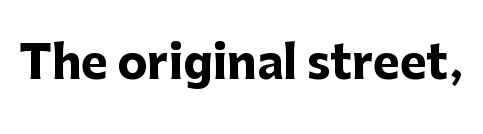
Q: Is the text bold? A: Yes.
Q: Is the text italic (slanted)? A: No, it is upright.
Q: Is the typeface a serif or a sans-serif typeface? A: Sans-serif.
Q: Is the text underlined? A: No.
Q: Is the spacing between letters normal or unusually wide? A: Normal.
Q: Width (condensed, normal, or wide)? A: Normal.
Q: Stroke contrast? A: Low.
Q: x-height? A: Medium.
Q: Monospaced? A: No.
